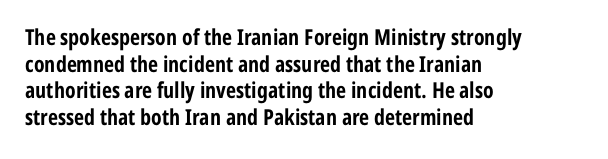
Q: Is the text bold? A: Yes.
Q: Is the text italic (slanted)? A: No, it is upright.
Q: Is the text underlined? A: No.
Q: How is the paragraph aligned? A: Left-aligned.
Q: Is the spacing between letters normal or unusually wide? A: Normal.
